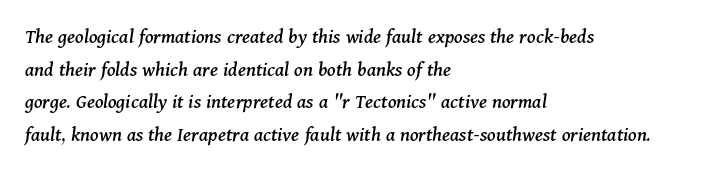
The image shows 21 px text type, italic (leaning right); set left-aligned, normal line spacing (1.55x), normal letter spacing, not underlined.
